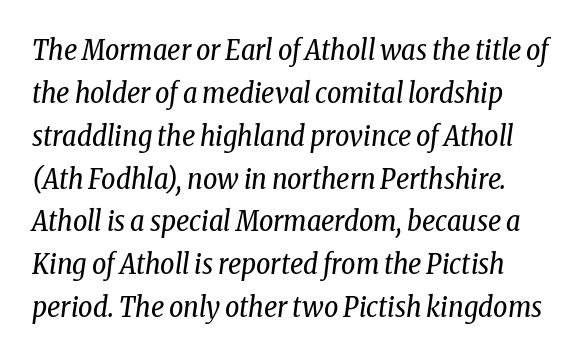
Q: Is the text bold? A: No.
Q: Is the text italic (slanted)? A: Yes, it leans right by about 8 degrees.
Q: Is the typeface a serif or a sans-serif typeface? A: Serif.
Q: Is the text underlined? A: No.
Q: Is the spacing between letters normal or unusually wide? A: Normal.
Q: Is the spacing between lines tight, normal or loose? A: Normal.
Q: Width (condensed, normal, or wide)? A: Condensed.
Q: Stroke contrast? A: Low.
Q: x-height? A: Medium.
Q: Monospaced? A: No.
